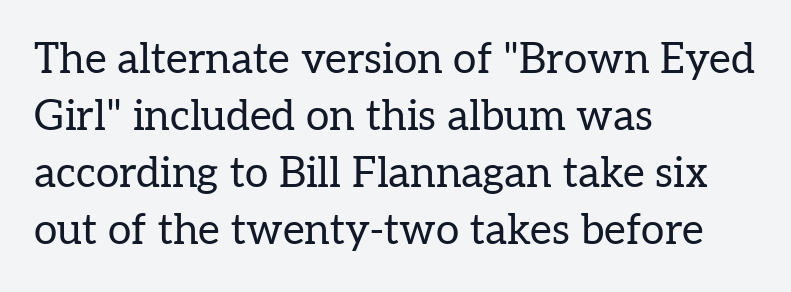
The image shows 42 px regular-weight serif type, upright; set left-aligned, normal line spacing (1.36x), normal letter spacing, not underlined; low stroke contrast and a medium x-height.
